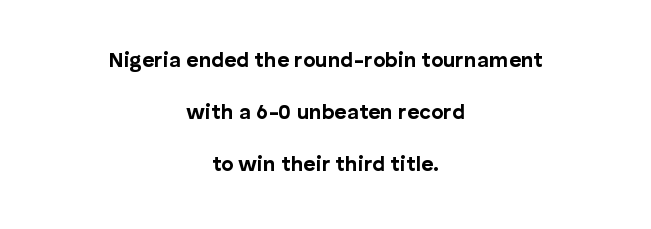
The image shows 21 px bold type, upright; set centered, loose line spacing (2.48x), normal letter spacing, not underlined.
